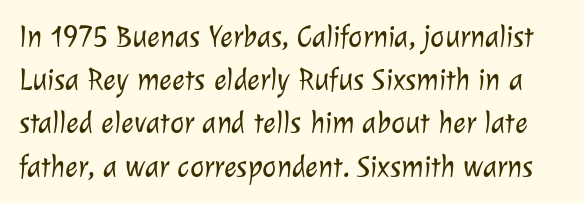
{"serif": "no", "bold": "no", "weight": "light", "width": "normal", "stroke_contrast": "low", "x_height": "medium", "monospaced": "no", "underline": "no", "line_spacing": "normal", "line_spacing_ratio": 1.44, "letter_spacing": "normal", "letter_spacing_em": 0.0, "glyph_px": 30}
